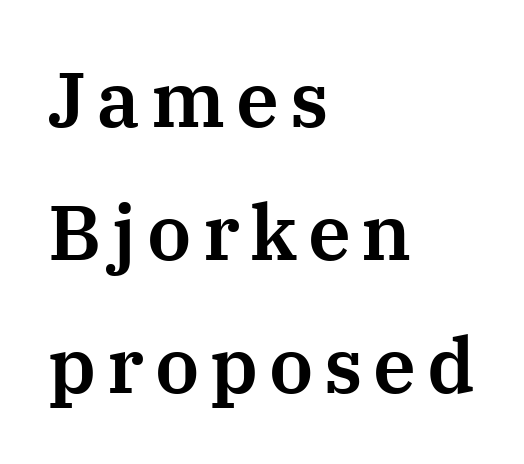
Q: Is the text italic (slanted)? A: No, it is upright.
Q: Is the typeface a serif or a sans-serif typeface? A: Serif.
Q: Is the text underlined? A: No.
Q: How is the paragraph aligned? A: Left-aligned.
Q: Width (condensed, normal, or wide)? A: Normal.
Q: Stroke contrast? A: Medium.
Q: x-height? A: Medium.
Q: Monospaced? A: No.
